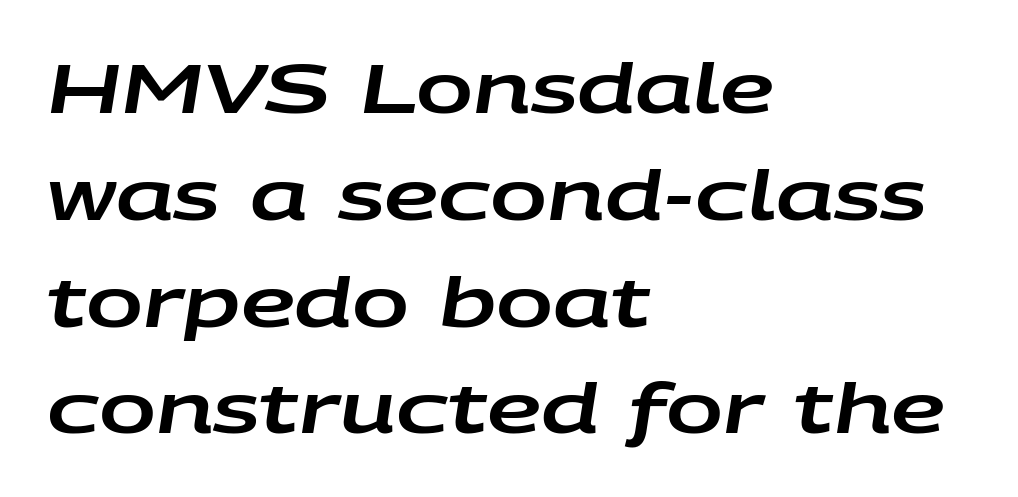
Q: Is the text italic (slanted)? A: Yes, it leans right by about 9 degrees.
Q: Is the text underlined? A: No.
Q: How is the paragraph aligned? A: Left-aligned.
Q: Is the spacing between letters normal or unusually wide? A: Normal.
Q: Is the spacing between lines tight, normal or loose? A: Normal.
Q: Width (condensed, normal, or wide)? A: Wide.
Q: Stroke contrast? A: Low.
Q: x-height? A: Large.
Q: Monospaced? A: No.
